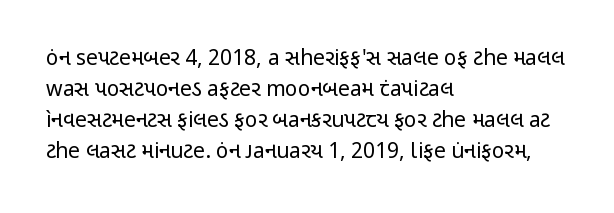
If you drew a line through each stem, it would be perfectly vertical. Leftover space on each line is placed entirely after the last word. The vertical gap from one line to the next is medium. The specimen omits any rule beneath the text block's lines.
